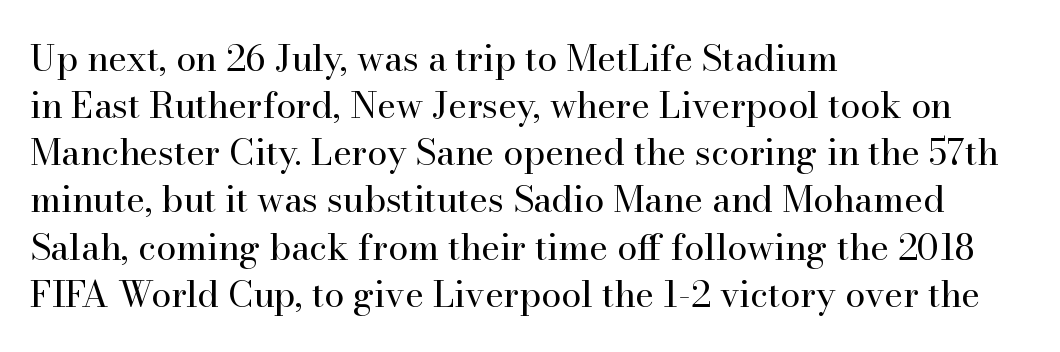
The image shows 36 px regular-weight serif type, upright; set left-aligned, normal line spacing (1.31x), normal letter spacing, not underlined; high stroke contrast and a small x-height.
